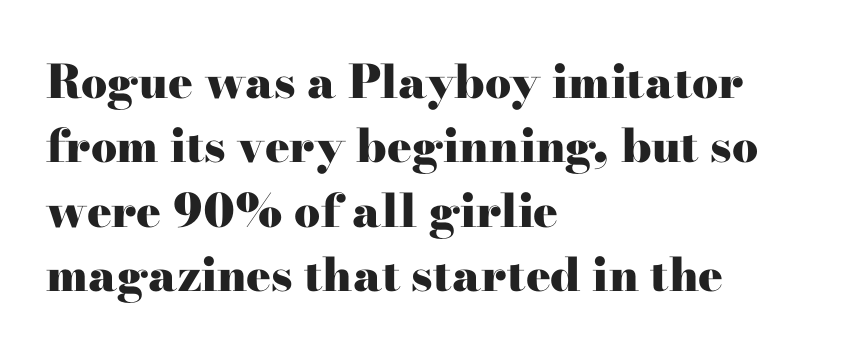
Underlining? Definitely not there. How heavy is the stroke? Heavy — this is a bold. The axis of the letterforms is exactly vertical. The letters sit at their default tracking, neither squeezed nor spread. Line starts are locked; line ends wander. The letters advance in unequal steps, a hallmark of proportional type.
